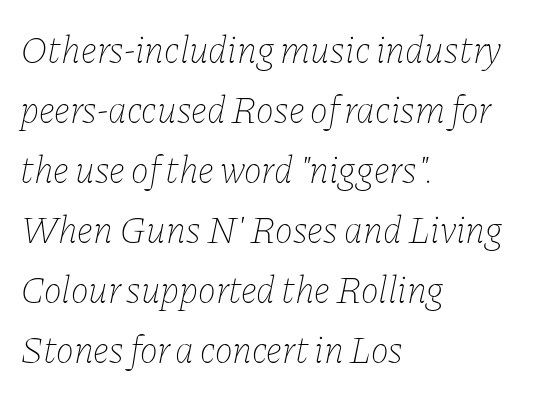
Q: Is the text bold? A: No.
Q: Is the text italic (slanted)? A: Yes, it leans right by about 11 degrees.
Q: Is the text underlined? A: No.
Q: How is the paragraph aligned? A: Left-aligned.
Q: Is the spacing between letters normal or unusually wide? A: Normal.
Q: Is the spacing between lines tight, normal or loose? A: Normal.
Q: Width (condensed, normal, or wide)? A: Normal.
Q: Stroke contrast? A: Low.
Q: x-height? A: Medium.
Q: Monospaced? A: No.
